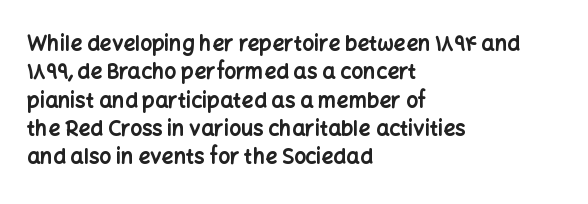
The lines in this sample share a left origin and differ only in where they stop. The block of text has a typical density, with ordinary space between rows. Posture: upright roman. The characters look thick and weighty, a clear bold. Letters rest on an invisible, unmarked baseline. There is no visible air inserted between adjacent glyphs.
